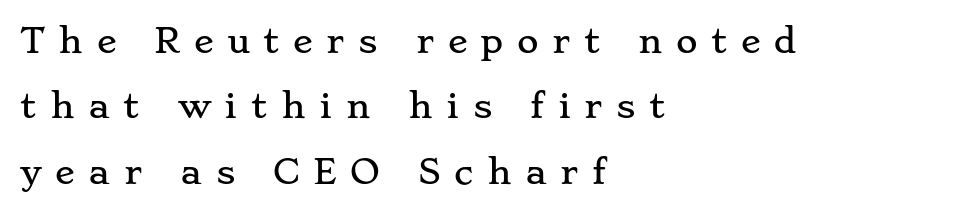
Q: Is the text italic (slanted)? A: No, it is upright.
Q: Is the typeface a serif or a sans-serif typeface? A: Serif.
Q: Is the text underlined? A: No.
Q: How is the paragraph aligned? A: Left-aligned.
Q: Is the spacing between letters normal or unusually wide? A: Unusually wide.
Q: Is the spacing between lines tight, normal or loose? A: Loose.
Q: Width (condensed, normal, or wide)? A: Wide.
Q: Stroke contrast? A: Low.
Q: x-height? A: Small.
Q: Monospaced? A: No.
